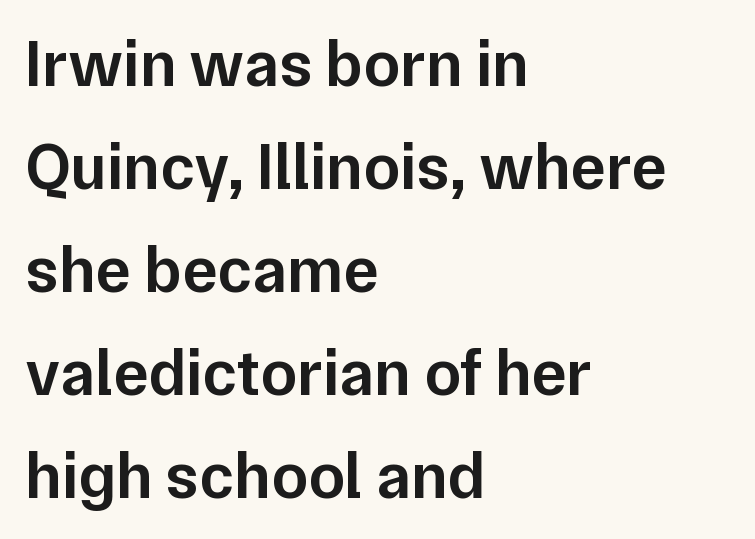
Q: Is the text bold? A: Semi-bold.
Q: Is the text italic (slanted)? A: No, it is upright.
Q: Is the typeface a serif or a sans-serif typeface? A: Sans-serif.
Q: Is the text underlined? A: No.
Q: How is the paragraph aligned? A: Left-aligned.
Q: Is the spacing between letters normal or unusually wide? A: Normal.
Q: Is the spacing between lines tight, normal or loose? A: Normal.
Q: Width (condensed, normal, or wide)? A: Normal.
Q: Stroke contrast? A: Low.
Q: x-height? A: Medium.
Q: Monospaced? A: No.
